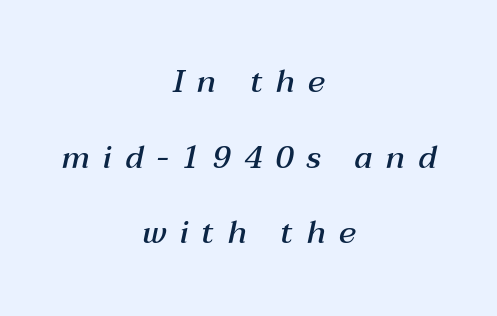
{"italic": "yes", "lean": "right", "slant_degrees": 12, "bold": "semi", "weight": "semibold", "width": "normal", "stroke_contrast": "medium", "x_height": "medium", "monospaced": "no", "underline": "no", "align": "center", "line_spacing": "loose", "line_spacing_ratio": 2.36, "letter_spacing": "wide", "letter_spacing_em": 0.4, "glyph_px": 32}
